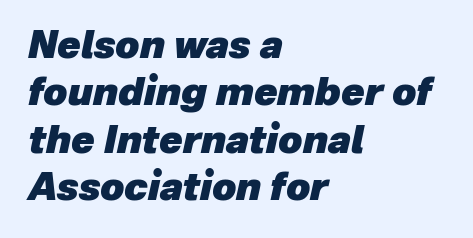
The image shows 38 px heavy type, italic (leaning right); set left-aligned, normal line spacing (1.25x), normal letter spacing, not underlined; low stroke contrast and a medium x-height.
